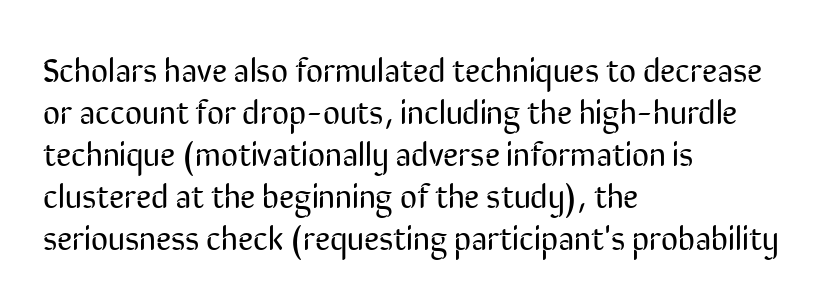
Type style note: lacks serifs. The passage shown is typed in a proportional face where columns would drift. The words here are not underlined. Leftover space on each line is placed entirely after the last word. Ink coverage per letter is moderate at most. This sample keeps an unexceptional amount of space between lines.
